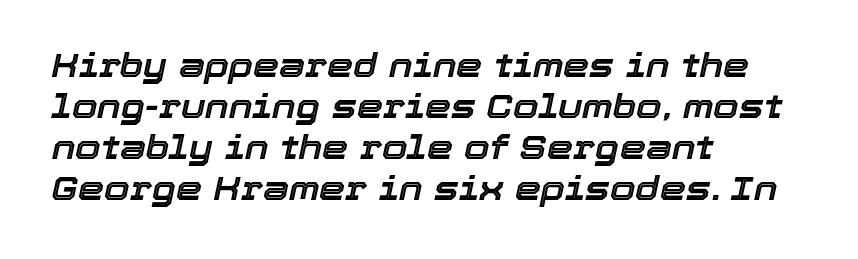
{"italic": "yes", "lean": "right", "slant_degrees": 12, "width": "normal", "x_height": "medium", "monospaced": "no", "underline": "no", "align": "left", "line_spacing_ratio": 1.24, "letter_spacing": "normal", "letter_spacing_em": 0.0, "glyph_px": 33}
